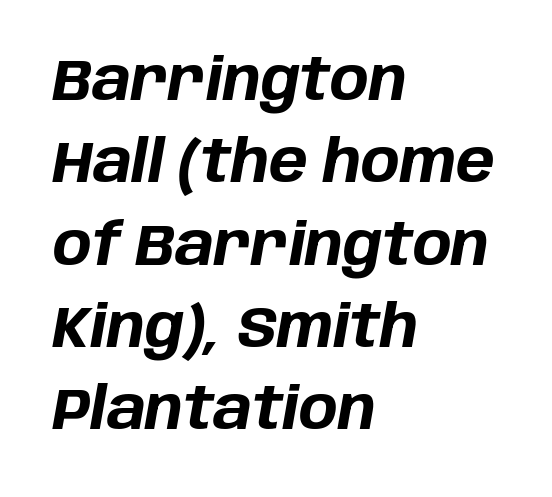
The glyphs have the mass of a bold cut. What's the leading like? Ordinary, nothing unusual. Words float on clear page, feet unadorned. The letters are slanted; this is an italic face.
